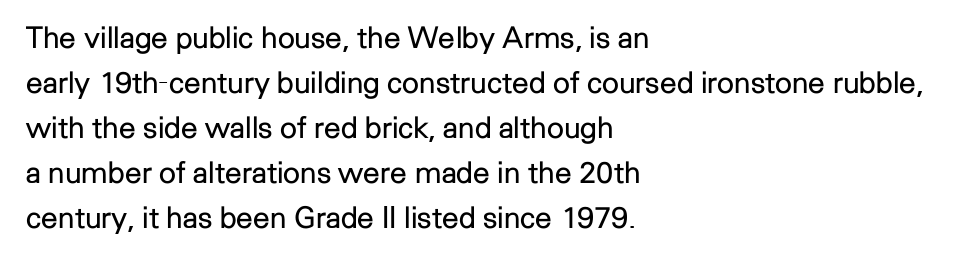
{"serif": "no", "italic": "no", "bold": "no", "weight": "regular", "width": "normal", "stroke_contrast": "low", "x_height": "medium", "monospaced": "no", "underline": "no", "align": "left", "line_spacing": "normal", "line_spacing_ratio": 1.5, "letter_spacing": "normal", "letter_spacing_em": 0.0, "glyph_px": 30}
